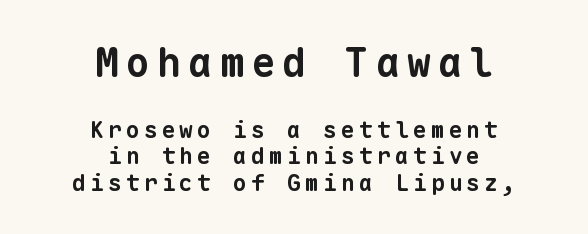
A typesetter would call this monospace, since all characters share one set width. The type family on display is of the sans-serif kind. Has an underline been added? It has not. You get the large type first, then a drop to smaller type. Compared with typical paragraphs, the rows here are closer together. Is the type bold? Yes — the strokes are clearly thick and heavy.
